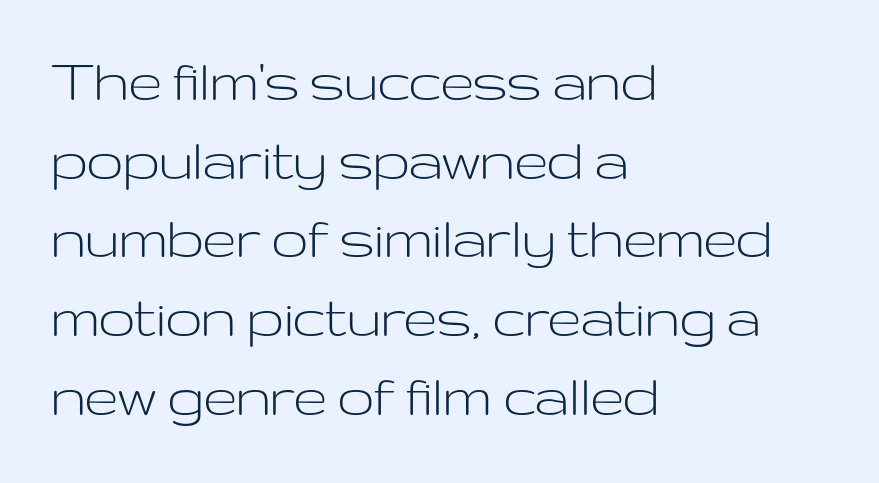
The image shows 65 px light, wide sans-serif type, upright; set left-aligned, line spacing 1.21x, normal letter spacing, not underlined; low stroke contrast and a medium x-height.
